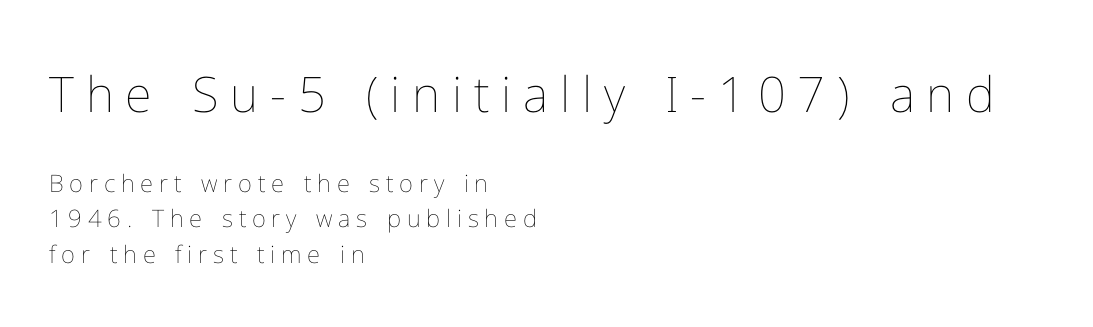
The image shows 49 px thin type, upright; set left-aligned, normal line spacing (1.48x), unusually wide letter spacing (+0.24 em), not underlined; the first (top) block is 2.04x larger; low stroke contrast and a medium x-height.
